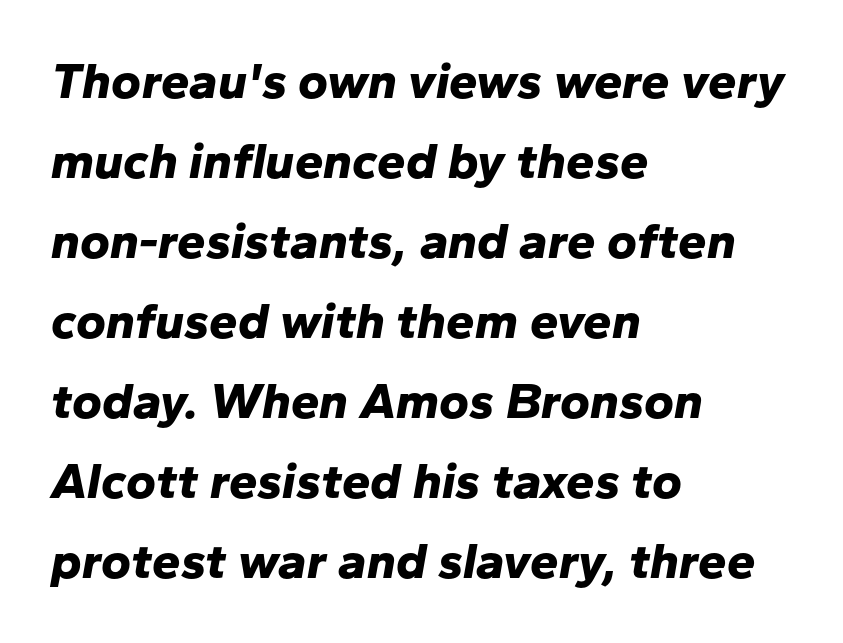
These lines keep a tight, regular rhythm from letter to letter. Posture: slanted. These lines are rendered in a variable-pitch font. Check the space under the baseline: it is left empty.
